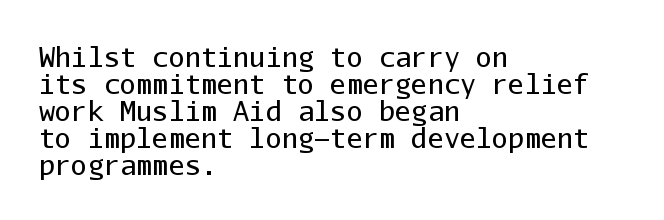
The image shows 27 px text type, upright; set left-aligned, tight line spacing (1.0x), normal letter spacing, not underlined.
